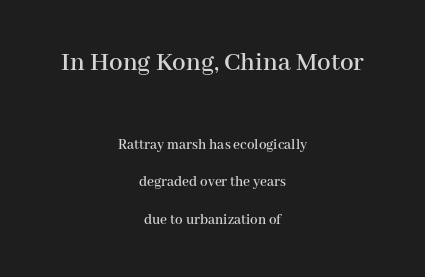
{"italic": "no", "underline": "no", "align": "center", "line_spacing": "loose", "line_spacing_ratio": 2.49, "letter_spacing": "normal", "letter_spacing_em": 0.0, "larger_block": "first", "size_ratio": 1.8, "glyph_px": 27}
